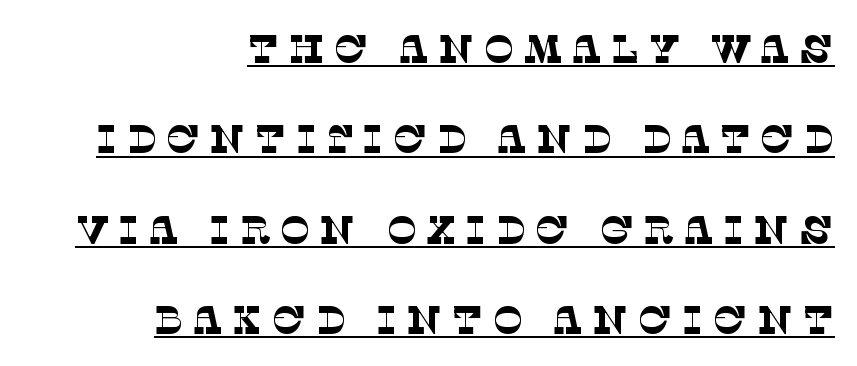
A baseline rule has been typeset under these characters. This sample uses a serif face. The horizontal fit of the characters is loose and conspicuously gappy. The passage shown is not bold in any degree.
